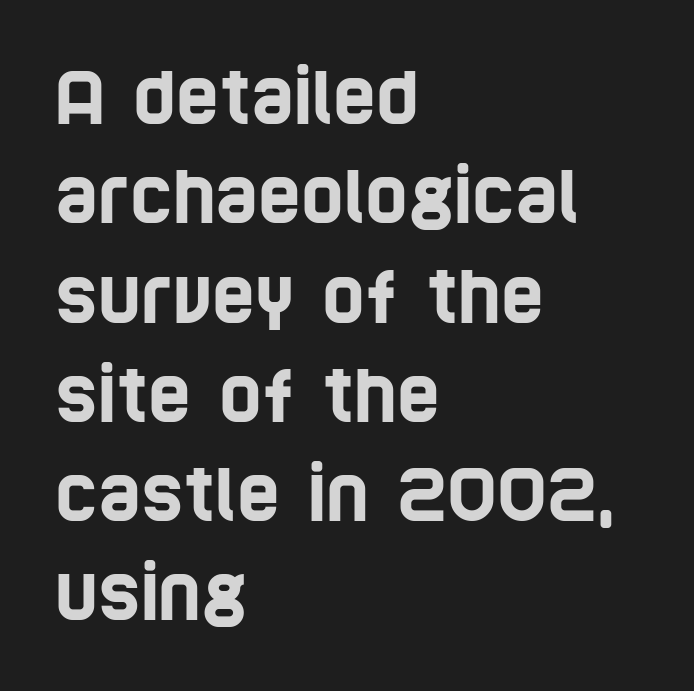
The image shows 73 px condensed sans-serif type; set left-aligned, normal line spacing (1.36x), normal letter spacing, not underlined; low stroke contrast and a large x-height.
